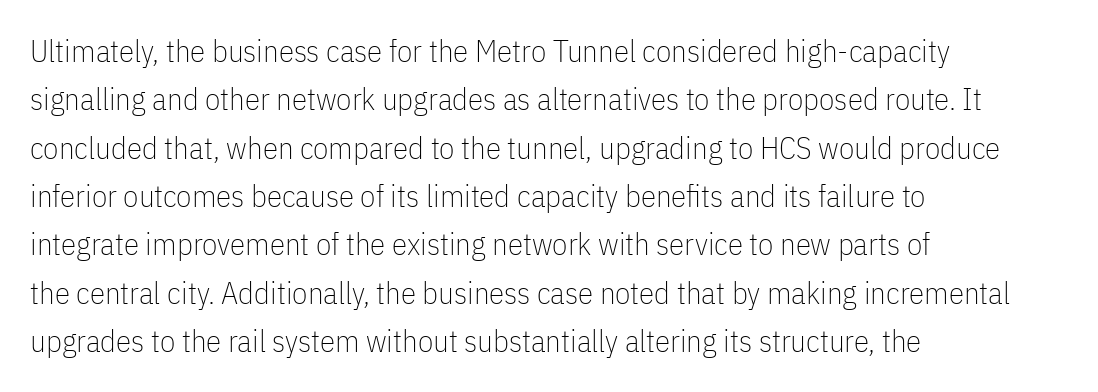
{"serif": "no", "italic": "no", "bold": "no", "weight": "thin", "width": "condensed", "stroke_contrast": "low", "x_height": "medium", "monospaced": "no", "underline": "no", "align": "left", "line_spacing": "normal", "line_spacing_ratio": 1.56, "letter_spacing": "normal", "letter_spacing_em": 0.0, "glyph_px": 31}
